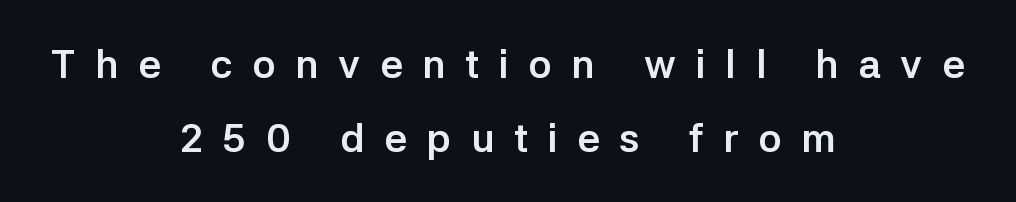
Q: Is the text bold? A: Yes.
Q: Is the text italic (slanted)? A: No, it is upright.
Q: Is the typeface a serif or a sans-serif typeface? A: Sans-serif.
Q: Is the text underlined? A: No.
Q: How is the paragraph aligned? A: Centered.
Q: Is the spacing between letters normal or unusually wide? A: Unusually wide.
Q: Width (condensed, normal, or wide)? A: Normal.
Q: Stroke contrast? A: Low.
Q: x-height? A: Medium.
Q: Monospaced? A: No.
